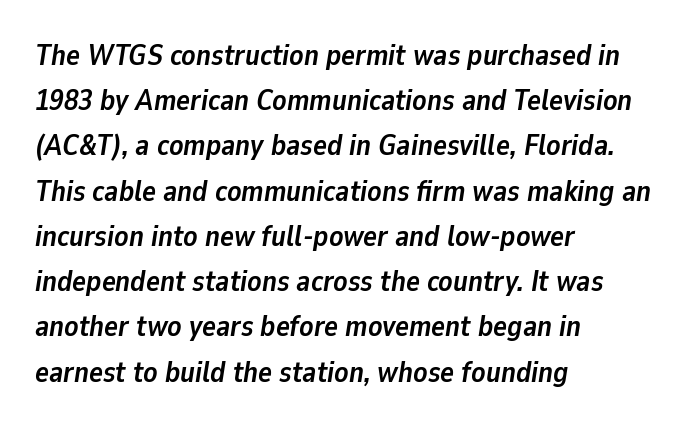
The image shows 29 px semibold type, italic (leaning right); set left-aligned, normal line spacing (1.56x), normal letter spacing, not underlined; low stroke contrast and a medium x-height.
